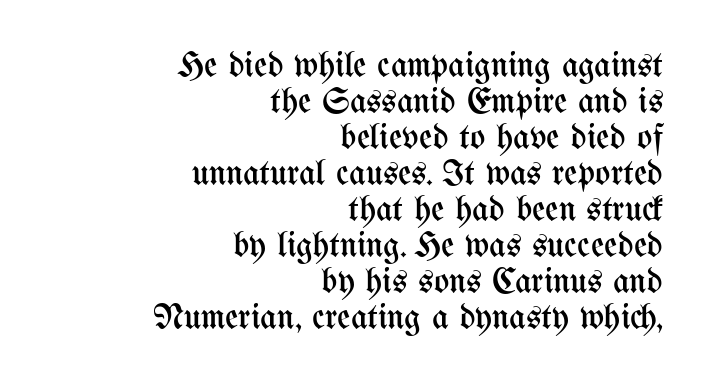
The image shows 36 px regular-weight, condensed type, upright; set right-aligned, tight line spacing (1.0x), normal letter spacing, not underlined; medium stroke contrast and a medium x-height.
